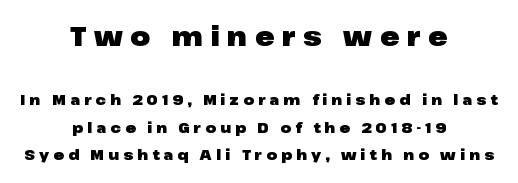
Q: Is the text bold? A: Yes.
Q: Is the text italic (slanted)? A: No, it is upright.
Q: Is the text underlined? A: No.
Q: How is the paragraph aligned? A: Centered.
Q: Is the spacing between letters normal or unusually wide? A: Unusually wide.
Q: Is the spacing between lines tight, normal or loose? A: Loose.
Q: Which block of text is set in a larger size, the first (top) or the second (bottom)? A: The first (top) one.
